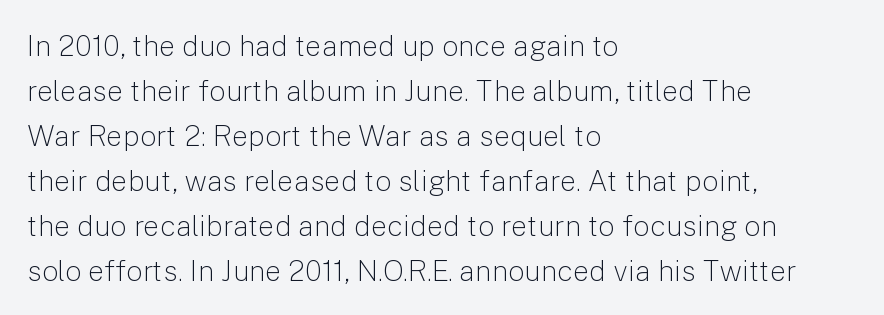
The image shows 29 px light sans-serif type, upright; set left-aligned, normal line spacing (1.55x), normal letter spacing, not underlined; low stroke contrast and a medium x-height.
